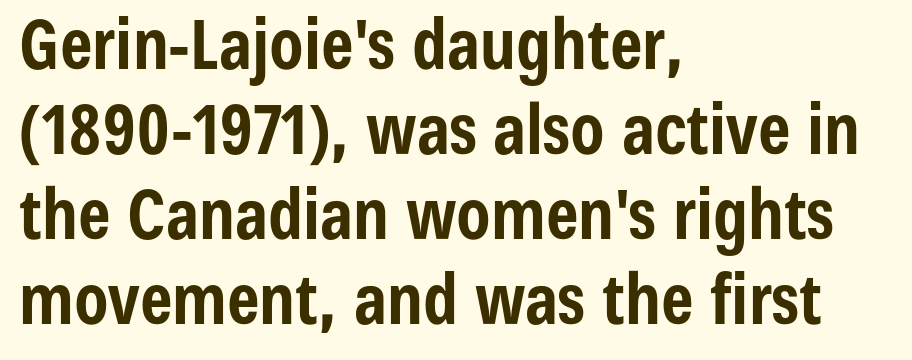
The image shows 69 px bold, condensed sans-serif type, upright; set left-aligned, line spacing 1.23x, normal letter spacing, not underlined; low stroke contrast and a medium x-height.
